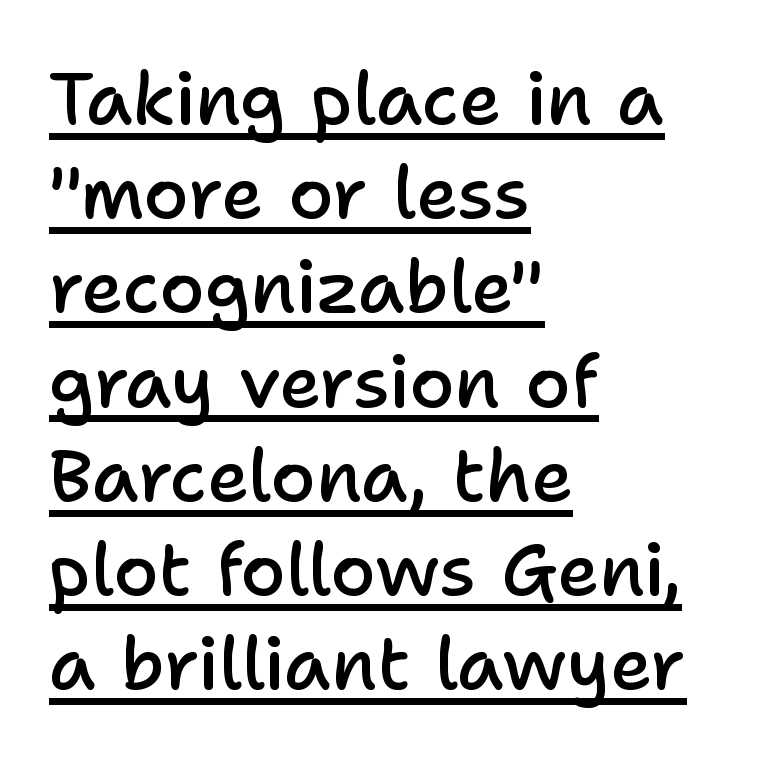
Q: Is the text bold? A: Semi-bold.
Q: Is the text italic (slanted)? A: No, it is upright.
Q: Is the typeface a serif or a sans-serif typeface? A: Sans-serif.
Q: Is the text underlined? A: Yes.
Q: How is the paragraph aligned? A: Left-aligned.
Q: Is the spacing between letters normal or unusually wide? A: Normal.
Q: Is the spacing between lines tight, normal or loose? A: Normal.
Q: Width (condensed, normal, or wide)? A: Normal.
Q: Stroke contrast? A: Low.
Q: x-height? A: Medium.
Q: Monospaced? A: No.
